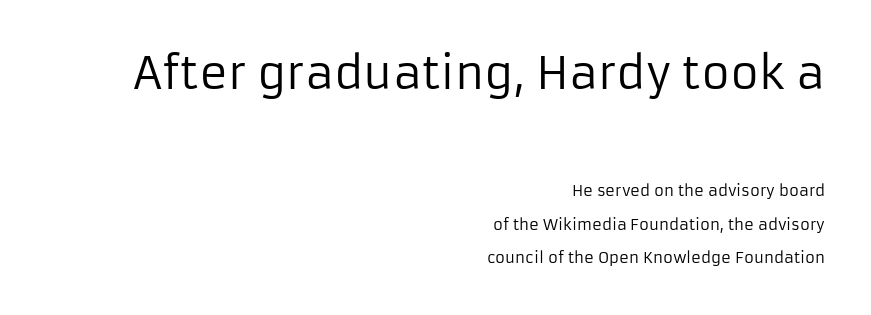
The image shows 44 px regular-weight sans-serif type, upright; set right-aligned, loose line spacing (2.26x), normal letter spacing, not underlined; the first (top) block is 2.93x larger; low stroke contrast and a medium x-height.
